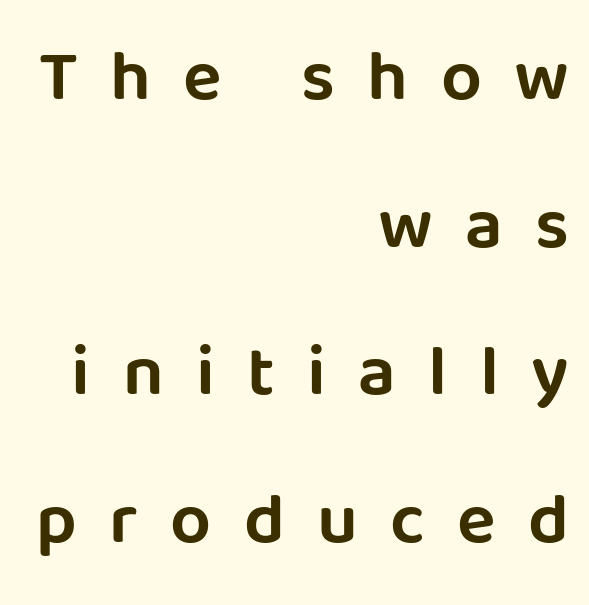
Upright lettering throughout. Leading: increased. All the whitespace from short lines collects on the left. Quick note: underline off. Honestly, the letter spacing is so wide it's the main thing you notice.
